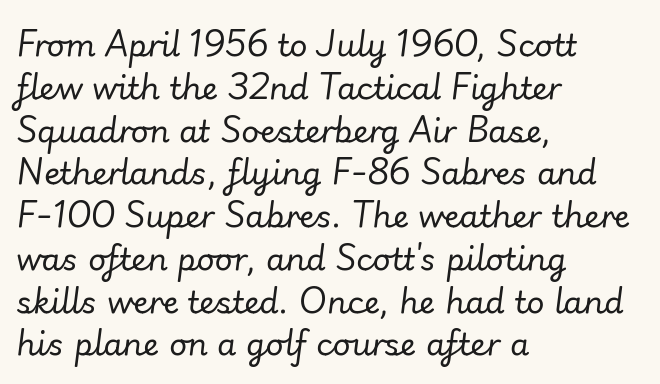
Q: Is the text bold? A: No.
Q: Is the text italic (slanted)? A: Yes, it leans right by about 7 degrees.
Q: Is the text underlined? A: No.
Q: How is the paragraph aligned? A: Left-aligned.
Q: Is the spacing between letters normal or unusually wide? A: Normal.
Q: Is the spacing between lines tight, normal or loose? A: Normal.
Q: Width (condensed, normal, or wide)? A: Normal.
Q: Stroke contrast? A: Low.
Q: x-height? A: Small.
Q: Monospaced? A: No.
